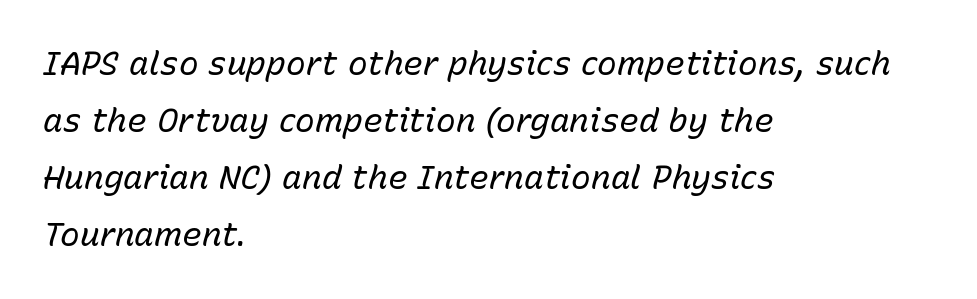
The baseline area is clear. Is this a fixed-width face? No — the glyphs have proportional, varying widths. Notice how the passage keeps a crisp vertical edge on the left only. Every character sits at an angle, as italics do.
